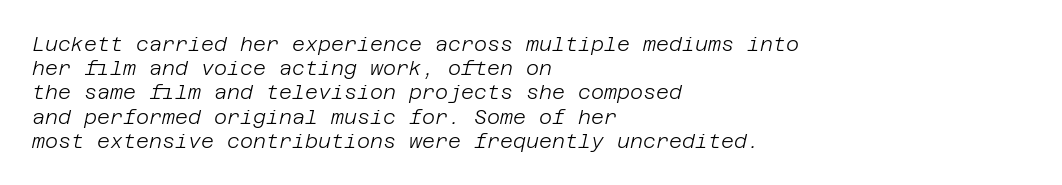
Compared with ordinary roman type, these characters are visibly tilted. This is not heavy type; no bold has been used. Horizontally, the lines are justified to the leading edge only. The passage shown is not underscored anywhere. Is the letter spacing exaggerated? No — it looks like the ordinary default.
